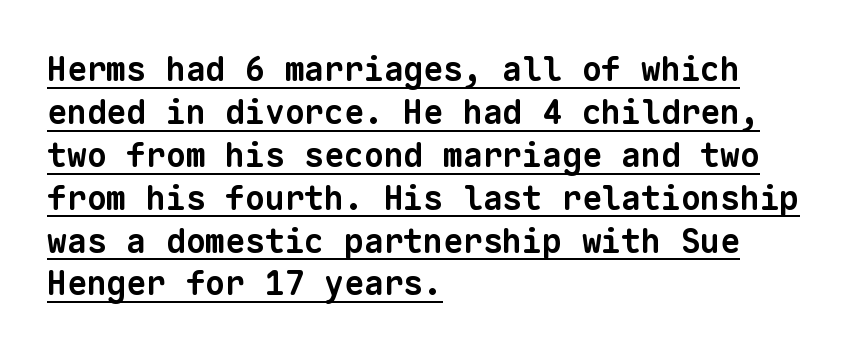
Q: Is the text bold? A: Yes.
Q: Is the typeface a serif or a sans-serif typeface? A: Sans-serif.
Q: Is the text underlined? A: Yes.
Q: How is the paragraph aligned? A: Left-aligned.
Q: Is the spacing between letters normal or unusually wide? A: Normal.
Q: Is the spacing between lines tight, normal or loose? A: Normal.
Q: Width (condensed, normal, or wide)? A: Normal.
Q: Stroke contrast? A: Low.
Q: x-height? A: Medium.
Q: Monospaced? A: Yes.
